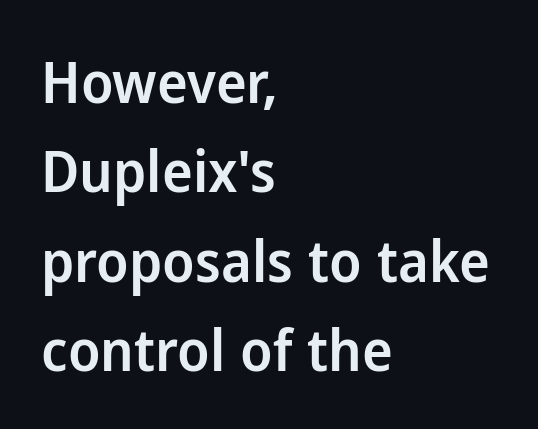
Q: Is the text bold? A: Semi-bold.
Q: Is the text italic (slanted)? A: No, it is upright.
Q: Is the typeface a serif or a sans-serif typeface? A: Sans-serif.
Q: Is the text underlined? A: No.
Q: How is the paragraph aligned? A: Left-aligned.
Q: Is the spacing between letters normal or unusually wide? A: Normal.
Q: Is the spacing between lines tight, normal or loose? A: Normal.
Q: Width (condensed, normal, or wide)? A: Normal.
Q: Stroke contrast? A: Low.
Q: x-height? A: Medium.
Q: Monospaced? A: No.
